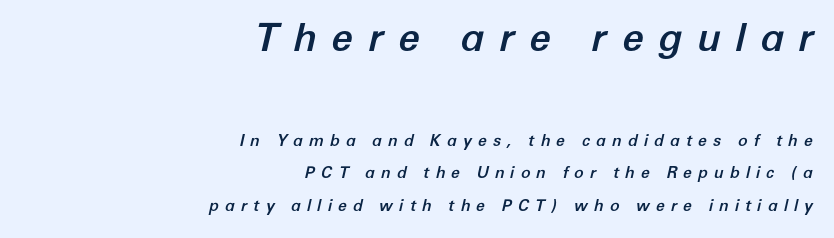
Proportional: the letters do not fall into vertical columns. The emphasis by scale lands on block number one, above. Alignment: flush right. Underline: absent. What's the leading like? Stretched, with rows far apart.
